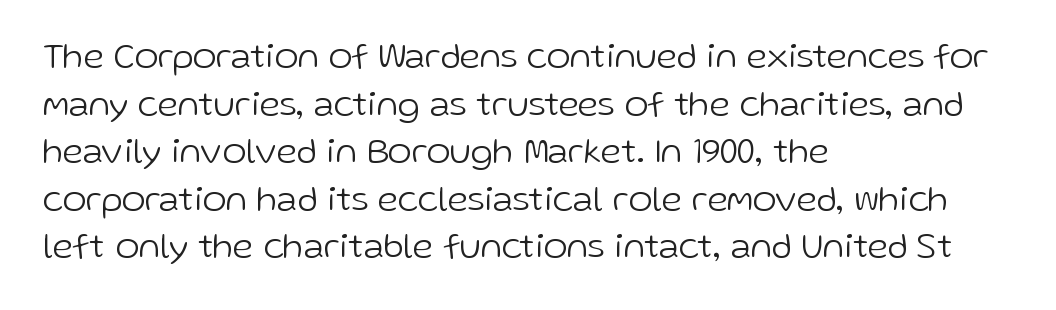
{"serif": "no", "italic": "no", "bold": "no", "weight": "light", "width": "normal", "stroke_contrast": "low", "x_height": "medium", "monospaced": "no", "underline": "no", "align": "left", "line_spacing": "normal", "line_spacing_ratio": 1.32, "letter_spacing": "normal", "letter_spacing_em": 0.0, "glyph_px": 36}
